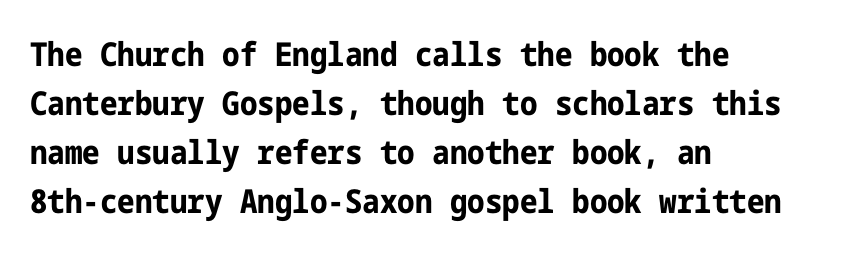
Is the letter spacing exaggerated? No — it looks like the ordinary default. Reading down the column, the eye jumps a familiar distance to each next line. The compositor pushed each line to the left boundary. Clear beneath every line of the passage. Vertical strokes here are truly vertical.
